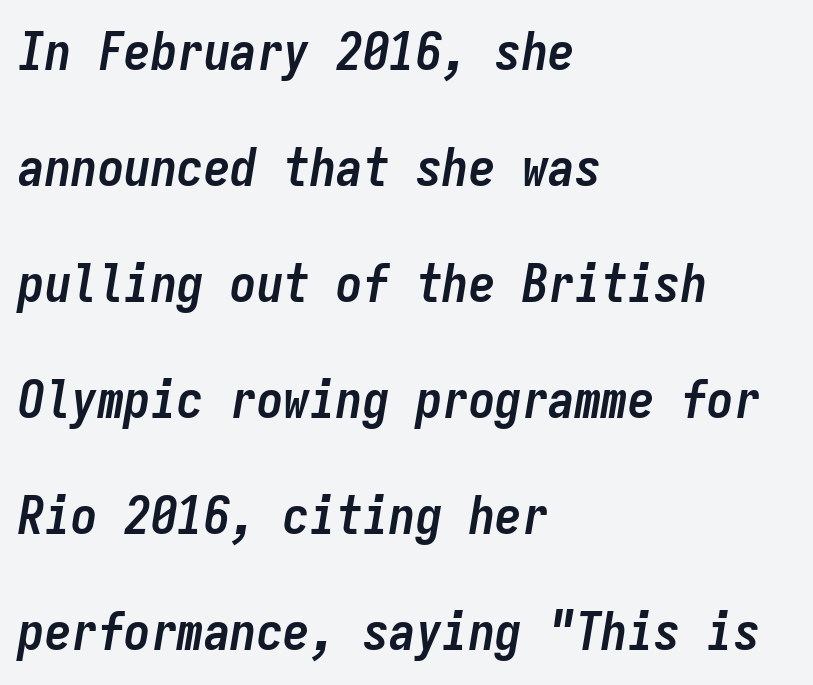
{"italic": "yes", "lean": "right", "slant_degrees": 9, "bold": "yes", "weight": "semibold", "width": "condensed", "stroke_contrast": "low", "x_height": "medium", "monospaced": "yes", "underline": "no", "align": "left", "line_spacing": "loose", "line_spacing_ratio": 2.19, "letter_spacing": "normal", "letter_spacing_em": 0.0, "glyph_px": 53}
